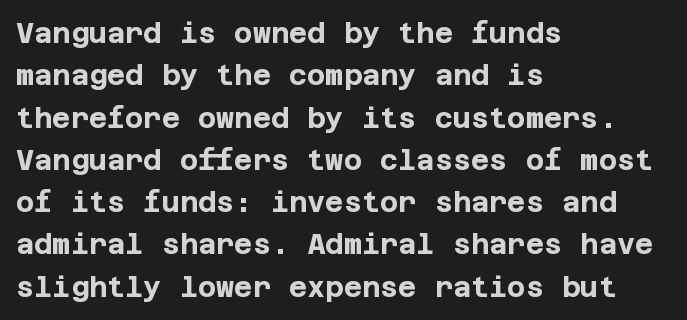
Nobody drew a line under any word here. Words appear dense and cohesive because spacing is normal. This is the regular roman posture of the typeface. The font is running at its bold setting. Evenly set lines give the paragraph a standard silhouette.
